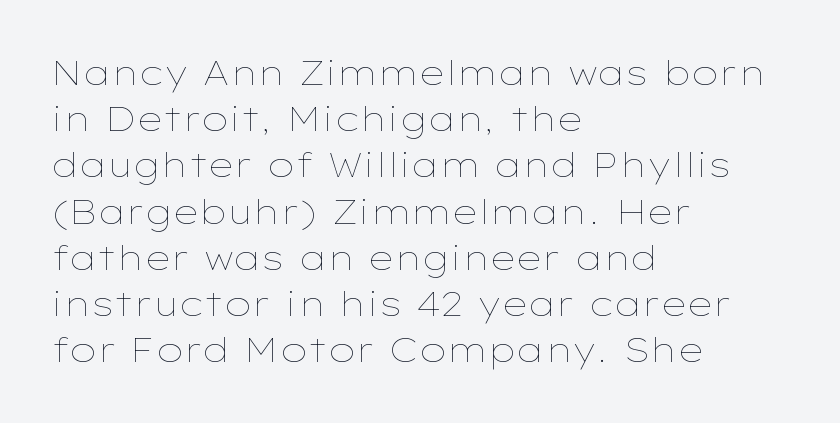
The image shows 34 px thin, wide type, upright; set left-aligned, normal line spacing (1.36x), normal letter spacing, not underlined; low stroke contrast and a medium x-height.
